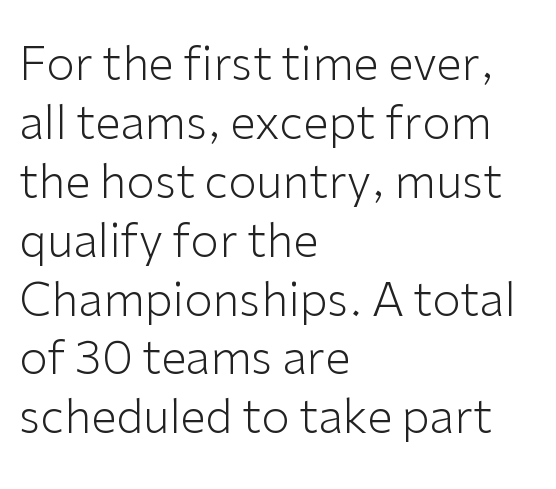
The image shows 46 px light sans-serif type, upright; set left-aligned, normal line spacing (1.28x), normal letter spacing, not underlined; low stroke contrast and a medium x-height.
